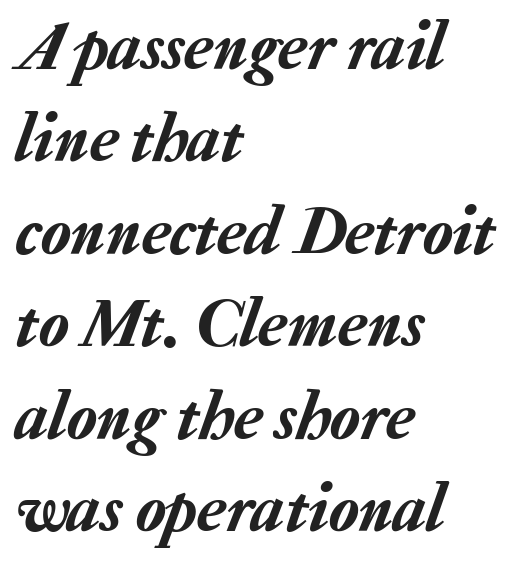
{"italic": "yes", "lean": "right", "slant_degrees": 20, "width": "normal", "stroke_contrast": "low", "x_height": "medium", "monospaced": "no", "underline": "no", "align": "left", "line_spacing": "normal", "line_spacing_ratio": 1.34, "letter_spacing": "normal", "letter_spacing_em": 0.0, "glyph_px": 69}
